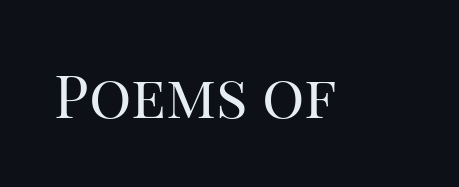
If you drew a line through each stem, it would be perfectly vertical. Check where the strokes stop: tiny serifs finish them off. Character widths vary here, with narrow letters taking less room than wide ones. The gap between lines stays unmarked. Stroke mass is kept to a normal reading level or below.
